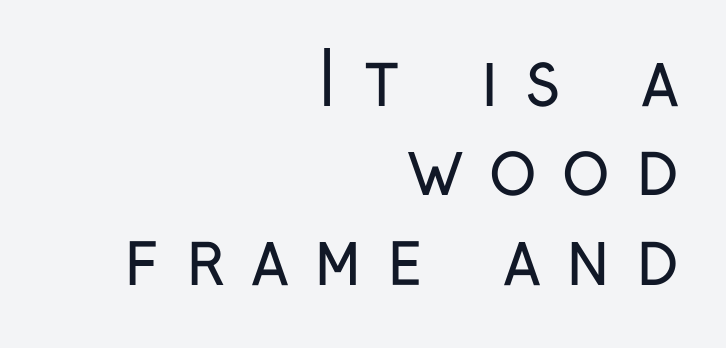
The image shows 72 px regular-weight, condensed sans-serif type, upright; set right-aligned, line spacing 1.24x, unusually wide letter spacing (+0.36 em), not underlined; low stroke contrast and a medium x-height.
